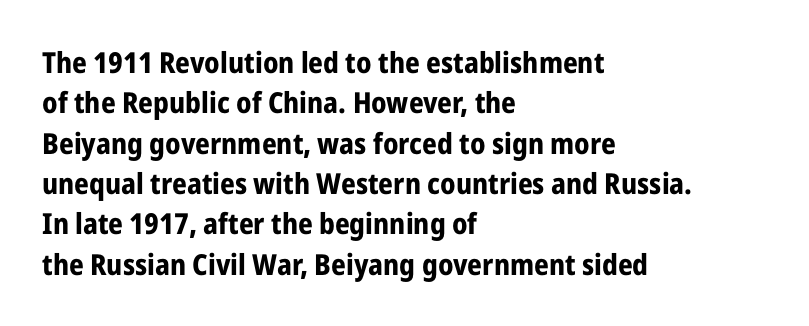
{"serif": "no", "italic": "no", "bold": "yes", "weight": "bold", "width": "condensed", "stroke_contrast": "low", "x_height": "medium", "monospaced": "no", "underline": "no", "align": "left", "line_spacing": "normal", "line_spacing_ratio": 1.39, "letter_spacing": "normal", "letter_spacing_em": 0.0, "glyph_px": 29}
